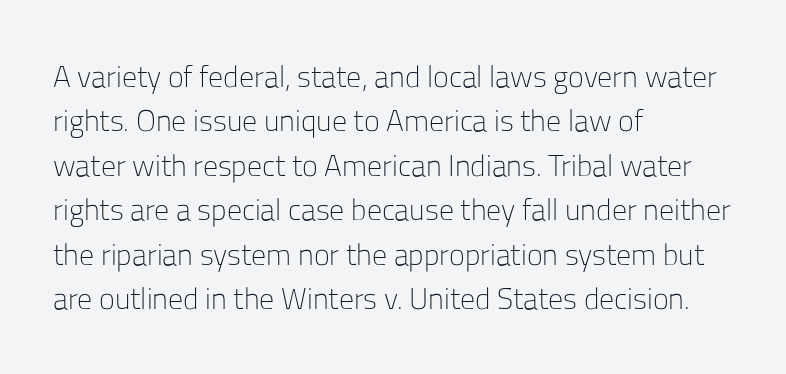
Q: Is the text bold? A: No.
Q: Is the text italic (slanted)? A: No, it is upright.
Q: Is the typeface a serif or a sans-serif typeface? A: Sans-serif.
Q: Is the text underlined? A: No.
Q: How is the paragraph aligned? A: Left-aligned.
Q: Is the spacing between letters normal or unusually wide? A: Normal.
Q: Is the spacing between lines tight, normal or loose? A: Normal.
Q: Width (condensed, normal, or wide)? A: Normal.
Q: Stroke contrast? A: Low.
Q: x-height? A: Medium.
Q: Monospaced? A: No.
